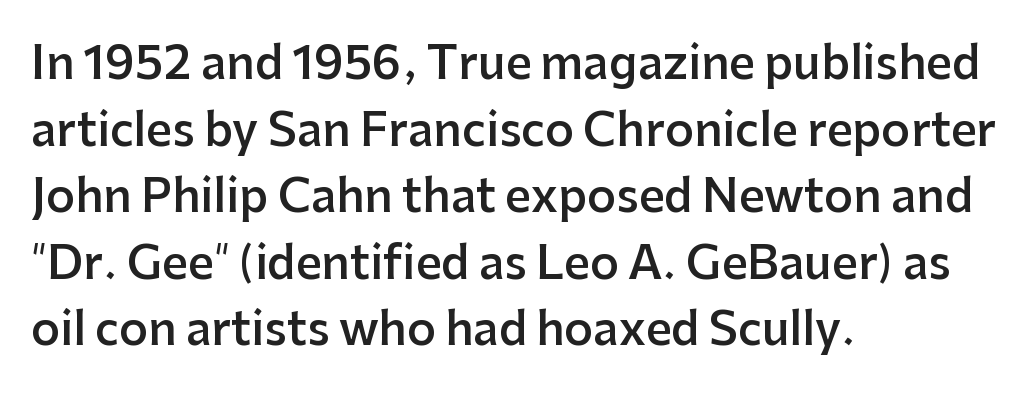
{"serif": "no", "italic": "no", "bold": "semi", "weight": "semibold", "width": "normal", "stroke_contrast": "low", "x_height": "medium", "monospaced": "no", "underline": "no", "align": "left", "line_spacing": "normal", "line_spacing_ratio": 1.48, "letter_spacing": "normal", "letter_spacing_em": 0.0, "glyph_px": 45}
